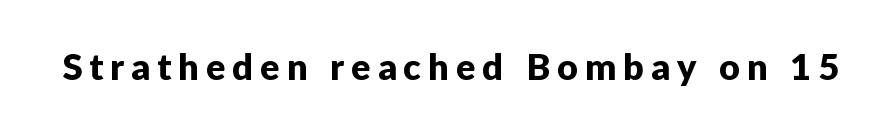
{"serif": "no", "italic": "no", "width": "normal", "stroke_contrast": "low", "x_height": "medium", "monospaced": "no", "underline": "no", "letter_spacing": "wide", "letter_spacing_em": 0.2, "glyph_px": 36}
